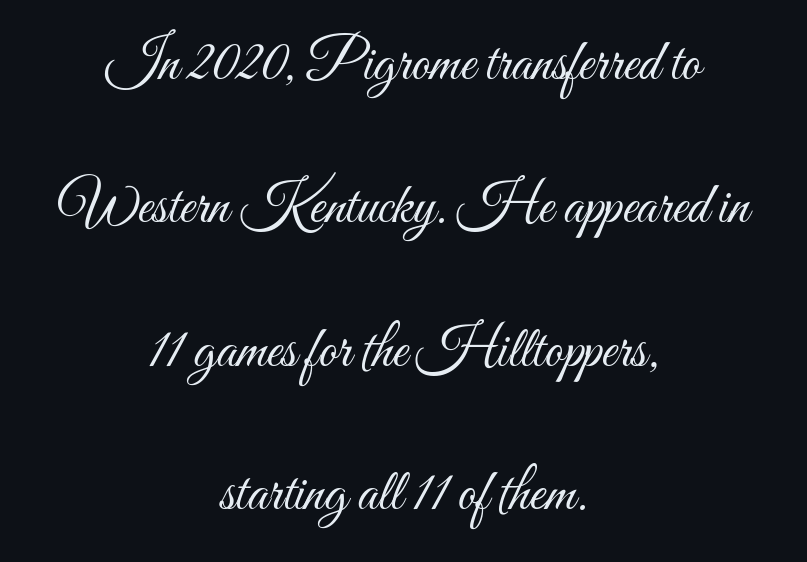
Q: Is the text bold? A: No.
Q: Is the text italic (slanted)? A: Yes.
Q: Is the text underlined? A: No.
Q: How is the paragraph aligned? A: Centered.
Q: Is the spacing between letters normal or unusually wide? A: Normal.
Q: Is the spacing between lines tight, normal or loose? A: Loose.
Q: Width (condensed, normal, or wide)? A: Condensed.
Q: Stroke contrast? A: Medium.
Q: x-height? A: Small.
Q: Monospaced? A: No.
